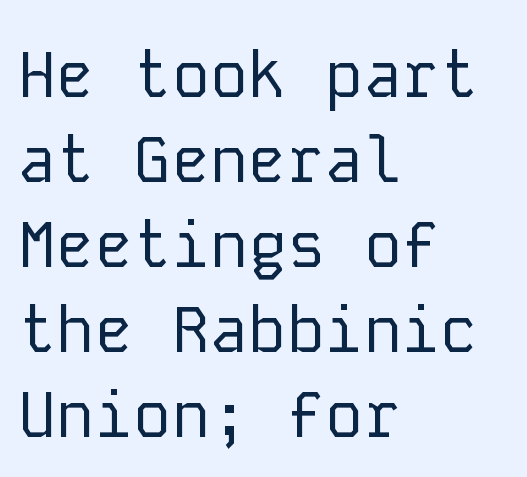
Q: Is the text bold? A: No.
Q: Is the text italic (slanted)? A: No, it is upright.
Q: Is the typeface a serif or a sans-serif typeface? A: Sans-serif.
Q: Is the text underlined? A: No.
Q: How is the paragraph aligned? A: Left-aligned.
Q: Is the spacing between letters normal or unusually wide? A: Normal.
Q: Is the spacing between lines tight, normal or loose? A: Normal.
Q: Width (condensed, normal, or wide)? A: Normal.
Q: Stroke contrast? A: Low.
Q: x-height? A: Medium.
Q: Monospaced? A: Yes.
